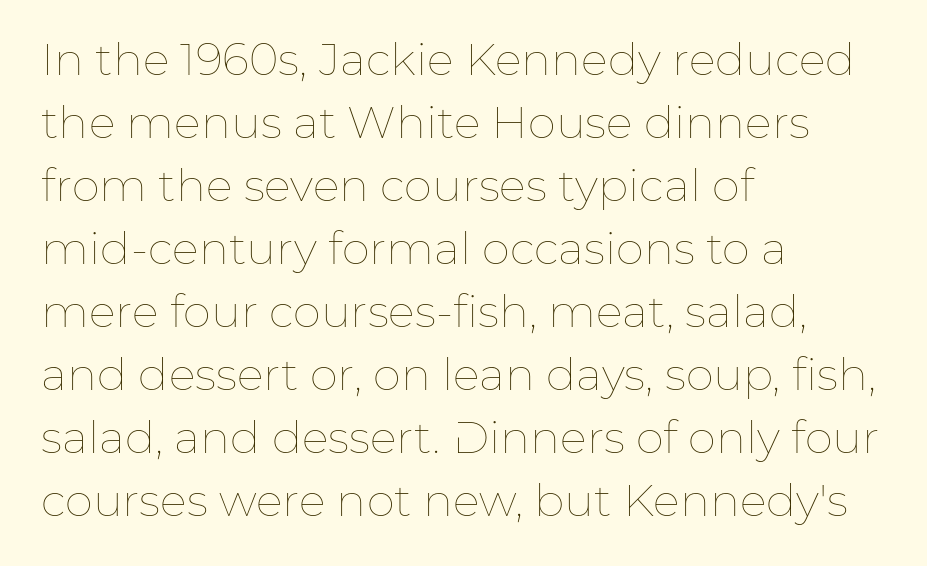
{"italic": "no", "bold": "no", "weight": "thin", "width": "normal", "stroke_contrast": "low", "x_height": "medium", "monospaced": "no", "underline": "no", "align": "left", "line_spacing": "normal", "line_spacing_ratio": 1.4, "letter_spacing": "normal", "letter_spacing_em": 0.0, "glyph_px": 45}
